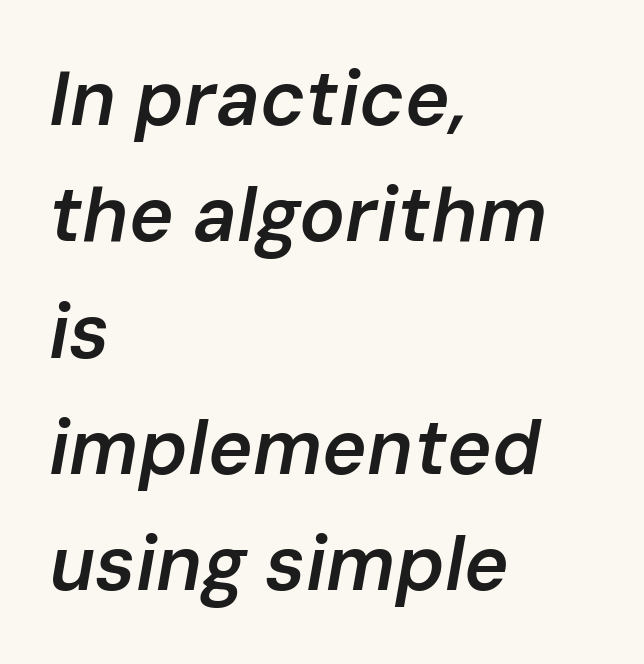
{"italic": "yes", "lean": "right", "slant_degrees": 10, "bold": "semi", "weight": "semibold", "width": "normal", "stroke_contrast": "low", "x_height": "medium", "monospaced": "no", "underline": "no", "align": "left", "line_spacing": "normal", "line_spacing_ratio": 1.53, "letter_spacing": "normal", "letter_spacing_em": 0.0, "glyph_px": 76}
